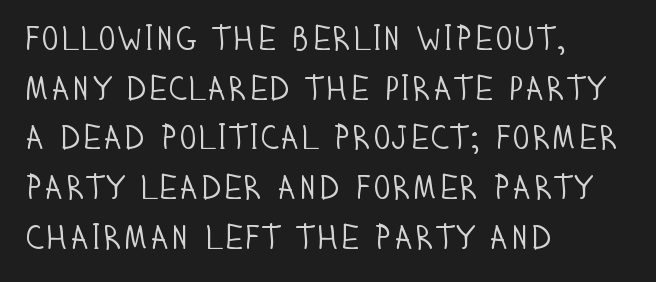
{"serif": "no", "italic": "no", "bold": "no", "weight": "light", "width": "condensed", "stroke_contrast": "low", "x_height": "large", "monospaced": "no", "underline": "no", "align": "left", "line_spacing": "normal", "line_spacing_ratio": 1.46, "letter_spacing": "normal", "letter_spacing_em": 0.0, "glyph_px": 34}
